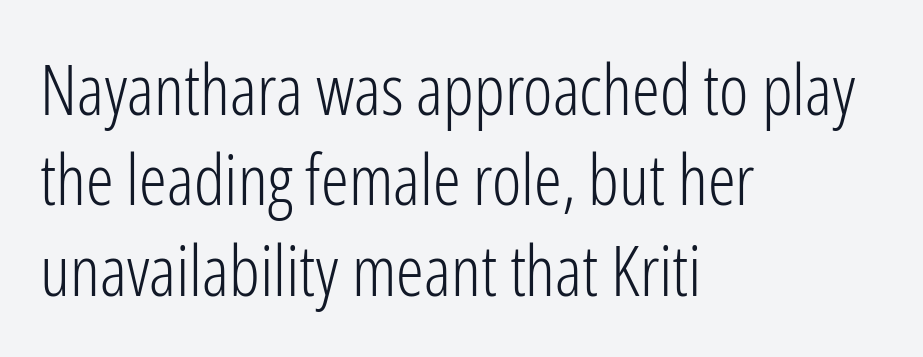
The strip under each line holds only bare page. Is the type heavy? It reads as light-to-regular instead. This sample uses a sans-serif face. A typesetter would call this proportional, since set widths differ per character. Spacing between characters is what you'd get straight out of the box. How would I describe the line gaps? Plain and ordinary.
